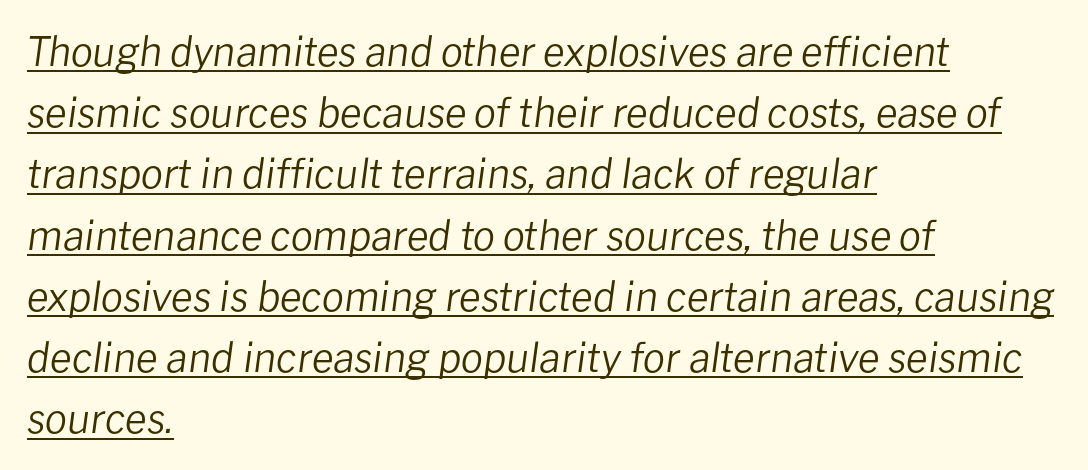
{"italic": "yes", "lean": "right", "slant_degrees": 8, "bold": "no", "weight": "regular", "width": "normal", "stroke_contrast": "low", "x_height": "medium", "monospaced": "no", "underline": "yes", "align": "left", "line_spacing": "normal", "line_spacing_ratio": 1.53, "letter_spacing": "normal", "letter_spacing_em": 0.0, "glyph_px": 40}
